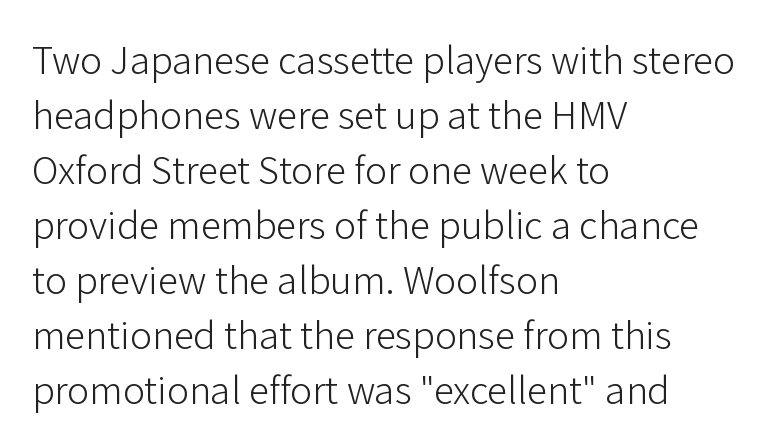
Unlike a traditional serif, this face leaves its strokes unadorned. Does the copy run flush right? No — it runs flush left. This is the regular roman posture of the typeface. The space directly below the letters is spotless. Spacing verdict: proportional, widths tailored to each character.
